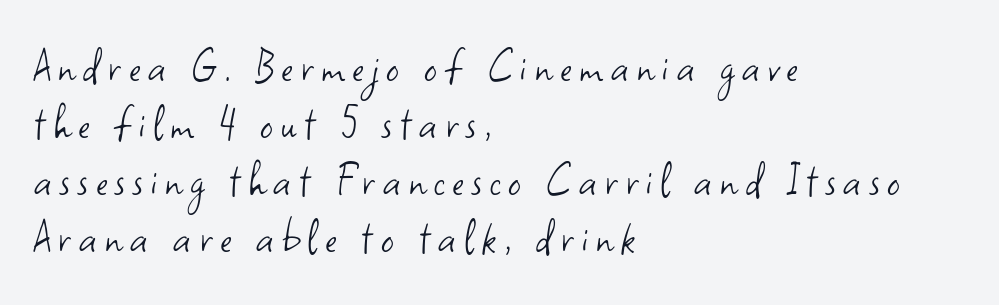
Left-aligned paragraph, ragged on the right. Observe the absence of serifs on each vertical stroke in this sample. Proportional: the letters do not fall into vertical columns. Honestly, there is no underline to notice here at all.
